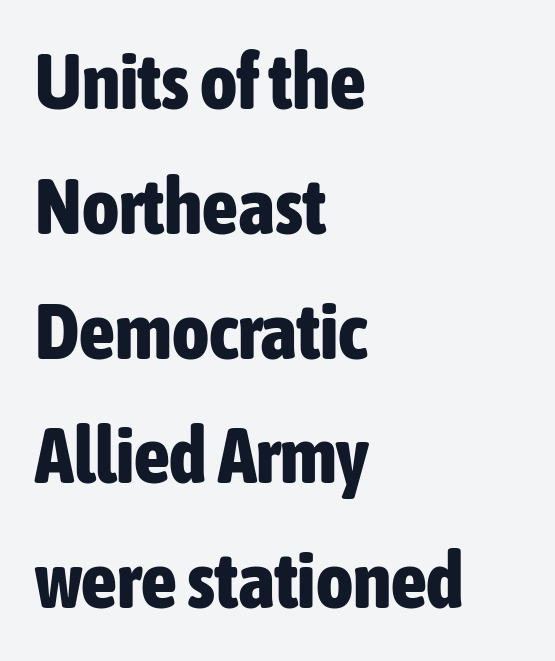
{"serif": "no", "italic": "no", "bold": "yes", "weight": "bold", "width": "condensed", "stroke_contrast": "low", "x_height": "medium", "monospaced": "no", "underline": "no", "align": "left", "line_spacing": "normal", "line_spacing_ratio": 1.58, "letter_spacing": "normal", "letter_spacing_em": 0.0, "glyph_px": 79}
